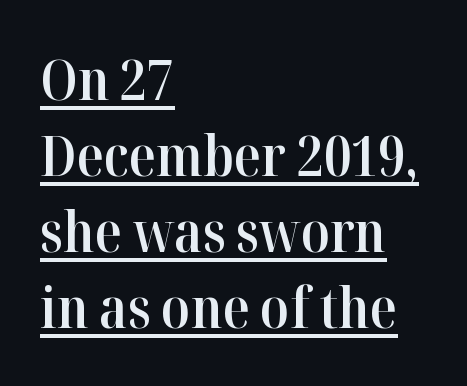
{"serif": "yes", "italic": "no", "bold": "semi", "weight": "semibold", "width": "normal", "stroke_contrast": "high", "x_height": "medium", "monospaced": "no", "underline": "yes", "align": "left", "line_spacing": "normal", "line_spacing_ratio": 1.36, "letter_spacing": "normal", "letter_spacing_em": 0.0, "glyph_px": 56}
